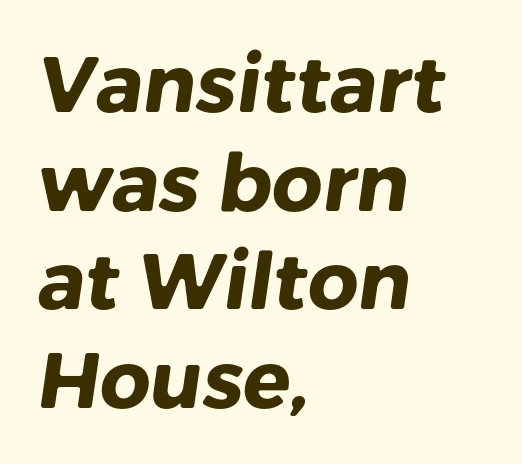
{"serif": "no", "bold": "yes", "weight": "heavy", "width": "normal", "stroke_contrast": "low", "x_height": "medium", "monospaced": "no", "underline": "no", "align": "left", "line_spacing": "normal", "line_spacing_ratio": 1.25, "letter_spacing": "normal", "letter_spacing_em": 0.0, "glyph_px": 79}
